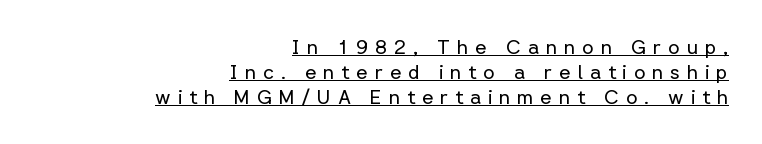
What decoration does the sample have? An underline. The compositor pushed each line to the right boundary. The letterforms sit at book weight or below. Every stem runs plumb, perpendicular to the baseline.
